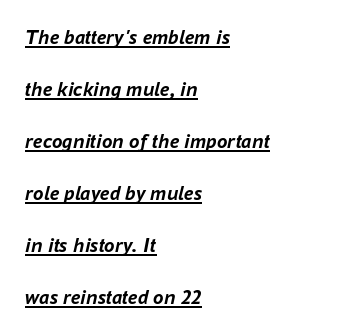
The image shows 21 px bold type, italic (leaning right); set left-aligned, loose line spacing (2.48x), normal letter spacing, underlined.
